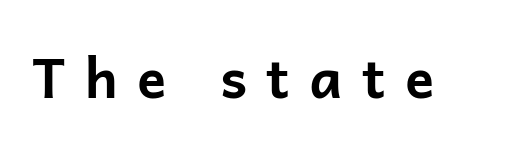
The image shows 54 px bold sans-serif type, upright; set unusually wide letter spacing (+0.36 em), not underlined; low stroke contrast and a medium x-height.
